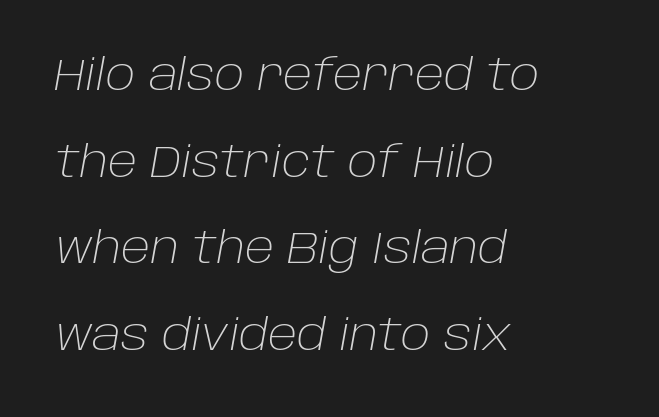
Q: Is the text bold? A: No.
Q: Is the text italic (slanted)? A: Yes, it leans right by about 10 degrees.
Q: Is the text underlined? A: No.
Q: How is the paragraph aligned? A: Left-aligned.
Q: Is the spacing between letters normal or unusually wide? A: Normal.
Q: Is the spacing between lines tight, normal or loose? A: Loose.
Q: Width (condensed, normal, or wide)? A: Normal.
Q: Stroke contrast? A: Low.
Q: x-height? A: Large.
Q: Monospaced? A: No.
